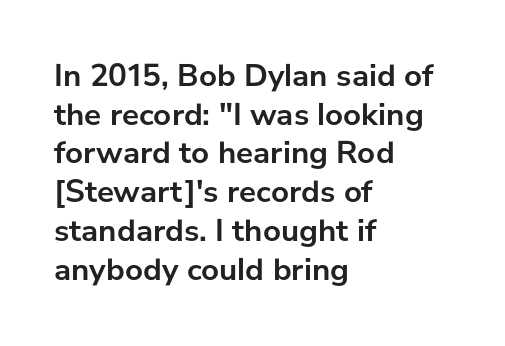
The image shows 32 px semibold sans-serif type, upright; set left-aligned, line spacing 1.21x, normal letter spacing, not underlined; low stroke contrast and a medium x-height.
